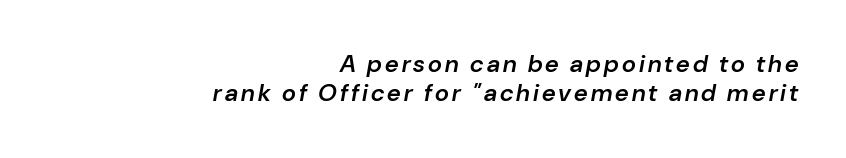
The gap between lines stays unmarked. Is the block centered? No — it sits flush against the right margin. Stroke thickness is moderately raised; the sample reads as semibold. Designer's note — italics engaged.
